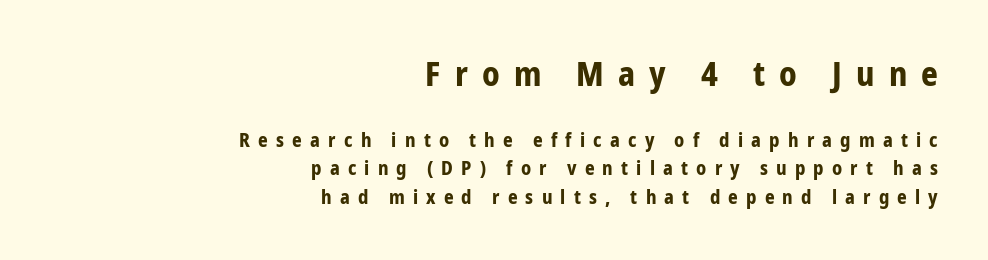
Q: Is the text bold? A: Yes.
Q: Is the text italic (slanted)? A: No, it is upright.
Q: Is the typeface a serif or a sans-serif typeface? A: Sans-serif.
Q: Is the text underlined? A: No.
Q: How is the paragraph aligned? A: Right-aligned.
Q: Is the spacing between letters normal or unusually wide? A: Unusually wide.
Q: Is the spacing between lines tight, normal or loose? A: Normal.
Q: Which block of text is set in a larger size, the first (top) or the second (bottom)? A: The first (top) one.
Q: Width (condensed, normal, or wide)? A: Condensed.
Q: Stroke contrast? A: Low.
Q: x-height? A: Medium.
Q: Monospaced? A: No.
